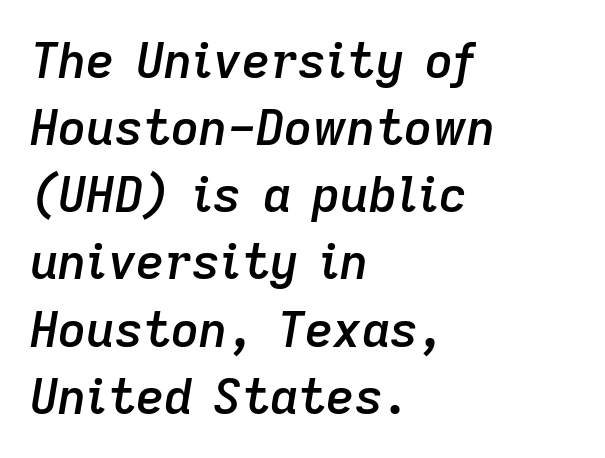
The image shows 49 px semibold type, italic (leaning right); set left-aligned, normal line spacing (1.37x), normal letter spacing, not underlined; low stroke contrast and a medium x-height.
